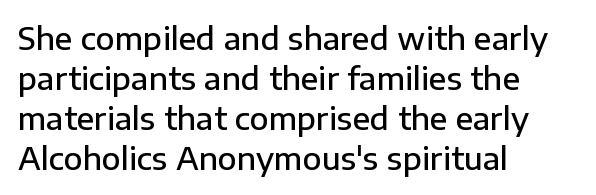
The image shows 31 px semibold sans-serif type, upright; set left-aligned, normal line spacing (1.29x), normal letter spacing, not underlined; low stroke contrast and a medium x-height.
